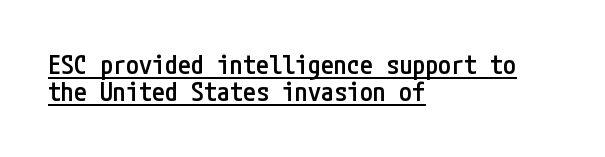
{"italic": "no", "bold": "semi", "underline": "yes", "align": "left", "line_spacing": "tight", "line_spacing_ratio": 1.04, "letter_spacing": "normal", "letter_spacing_em": 0.0, "glyph_px": 26}
